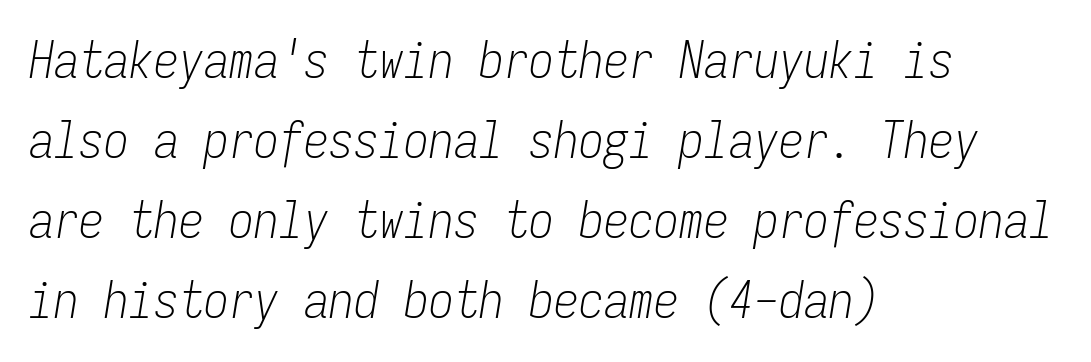
{"italic": "yes", "lean": "right", "slant_degrees": 9, "bold": "no", "weight": "light", "width": "condensed", "stroke_contrast": "low", "x_height": "medium", "monospaced": "yes", "underline": "no", "align": "left", "line_spacing": "normal", "line_spacing_ratio": 1.6, "letter_spacing": "normal", "letter_spacing_em": 0.0, "glyph_px": 50}
